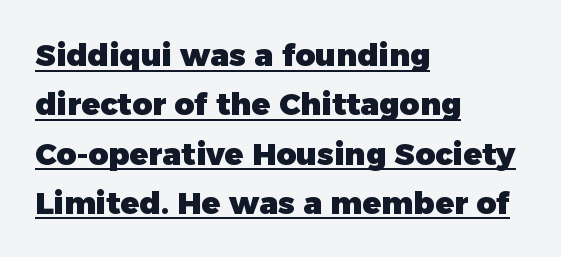
{"serif": "no", "italic": "no", "bold": "yes", "weight": "heavy", "width": "normal", "stroke_contrast": "low", "x_height": "medium", "monospaced": "no", "underline": "yes", "align": "left", "line_spacing": "normal", "line_spacing_ratio": 1.59, "letter_spacing": "normal", "letter_spacing_em": 0.0, "glyph_px": 31}
